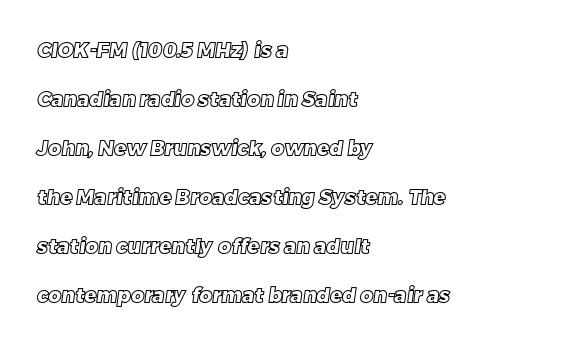
The image shows 20 px text type; set left-aligned, loose line spacing (2.45x), normal letter spacing, not underlined.
